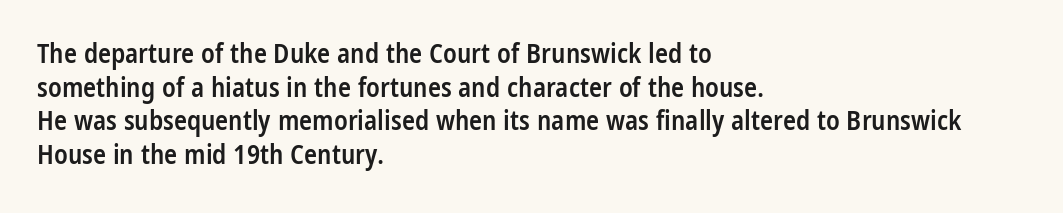
{"italic": "no", "bold": "semi", "underline": "no", "align": "left", "line_spacing": "normal", "line_spacing_ratio": 1.25, "letter_spacing": "normal", "letter_spacing_em": 0.0, "glyph_px": 27}
